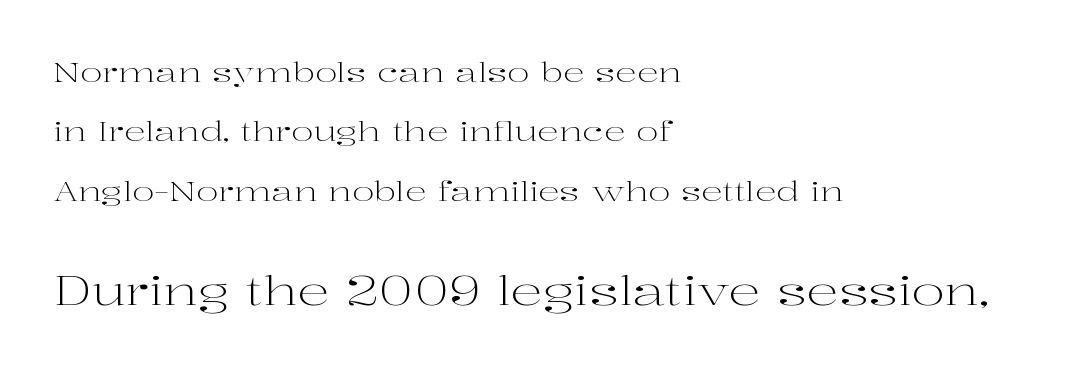
The image shows 40 px light, wide serif type, upright; set left-aligned, loose line spacing (2.2x), normal letter spacing, not underlined; the second (bottom) block is 1.48x larger; high stroke contrast and a medium x-height.
